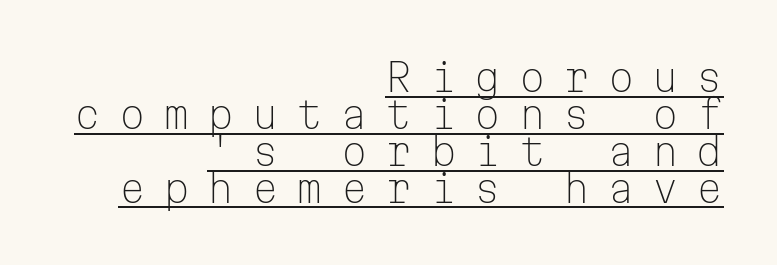
{"serif": "no", "italic": "no", "bold": "no", "weight": "light", "width": "normal", "stroke_contrast": "low", "x_height": "medium", "monospaced": "yes", "underline": "yes", "align": "right", "line_spacing": "tight", "line_spacing_ratio": 0.97, "letter_spacing": "wide", "letter_spacing_em": 0.47, "glyph_px": 38}
